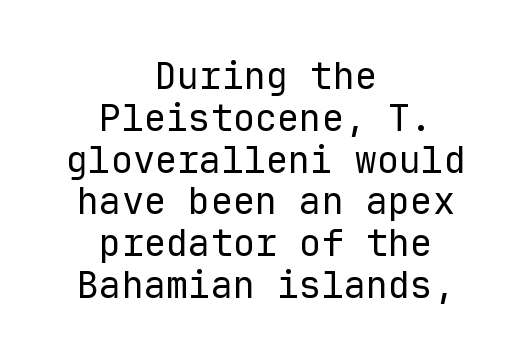
The strokes carry an ordinary text weight at most. What's the leading like? Squeezed, with rows nearly overlapping. Inter-character spacing is left at the font's built-in metrics. The space beneath each line is pristine and unruled. Does the lettering tilt? It doesn't — this is upright. Each letter, wide or thin by design, is forced into the same width here.
